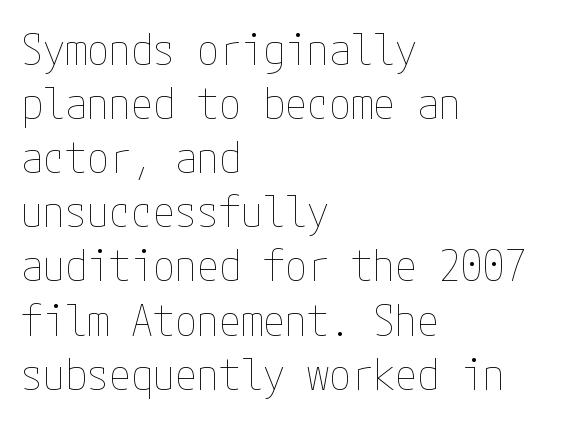
Heft: none added — not bold. Look at the tracking — it's just the regular setting, nothing added. The typesetter chose a ragged-right arrangement here. The font's upright variant was chosen for this text.
